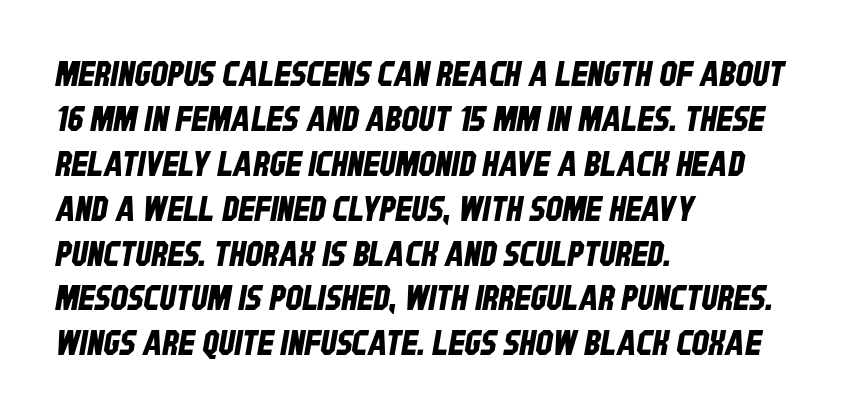
The image shows 34 px condensed sans-serif type; set left-aligned, normal line spacing (1.32x), normal letter spacing, not underlined; low stroke contrast and a large x-height.
